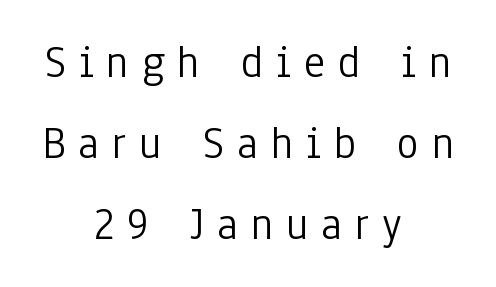
The strip under each line holds only bare page. Observe the absence of serifs on each vertical stroke in this sample. Proportional: the letters do not fall into vertical columns. Typeset on center — no edge is straight.
